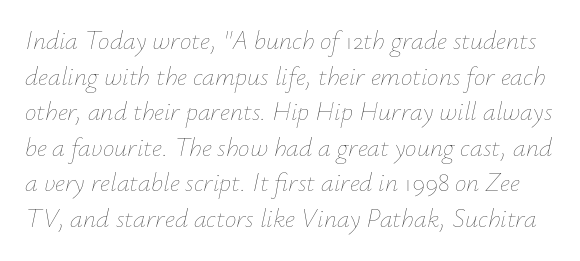
The image shows 26 px text type, italic (leaning right); set normal line spacing (1.37x), normal letter spacing, not underlined.
